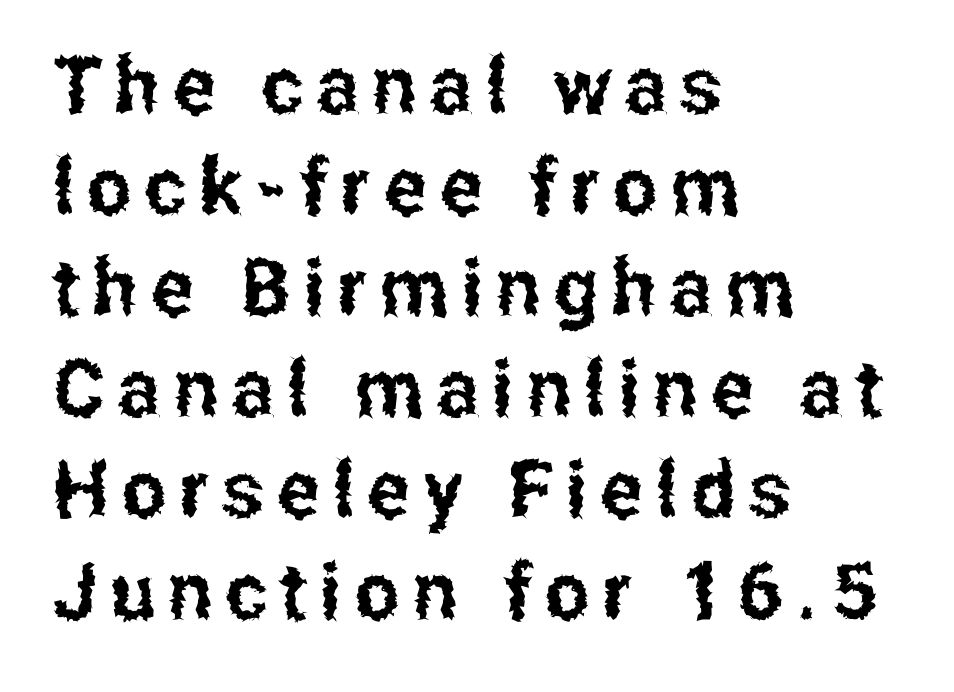
The image shows 79 px condensed sans-serif type, upright; set left-aligned, normal line spacing (1.28x), not underlined; low stroke contrast and a medium x-height.
